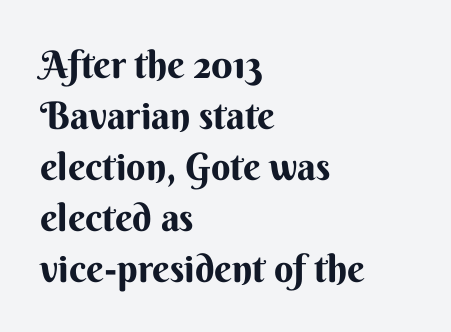
The image shows 38 px bold sans-serif type, upright; set left-aligned, normal line spacing (1.34x), normal letter spacing, not underlined; medium stroke contrast and a small x-height.
